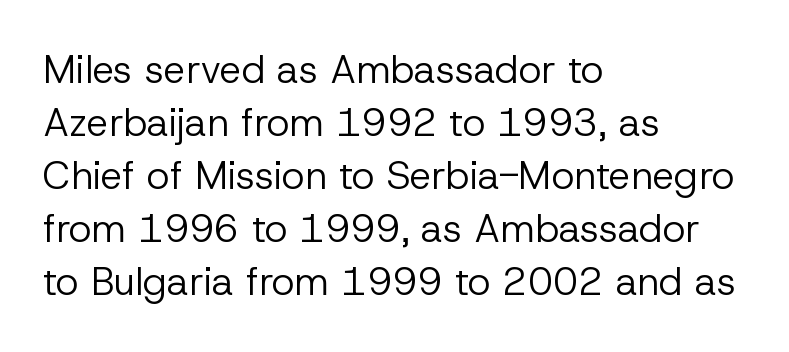
Nobody touched the tracking dial on this one. Ascenders rise straight up at ninety degrees. The typeface has the unassuming heft of standard copy or less. Reading down the column, the eye jumps a familiar distance to each next line. Spacing verdict: proportional, widths tailored to each character.
